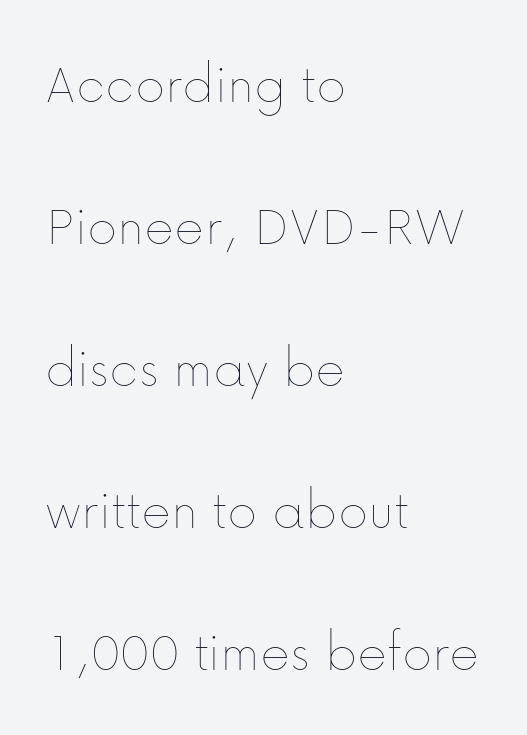
Q: Is the text bold? A: No.
Q: Is the text italic (slanted)? A: No, it is upright.
Q: Is the text underlined? A: No.
Q: How is the paragraph aligned? A: Left-aligned.
Q: Is the spacing between letters normal or unusually wide? A: Normal.
Q: Is the spacing between lines tight, normal or loose? A: Loose.
Q: Width (condensed, normal, or wide)? A: Normal.
Q: Stroke contrast? A: Low.
Q: x-height? A: Medium.
Q: Monospaced? A: No.
